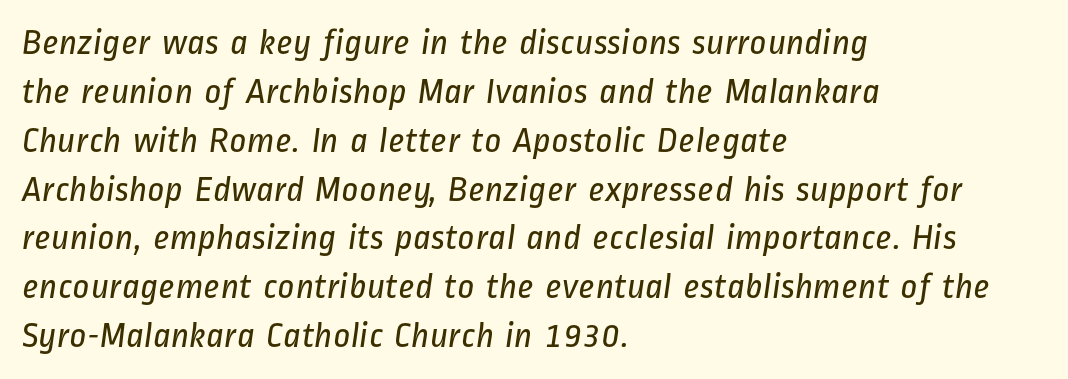
Q: Is the text bold? A: No.
Q: Is the typeface a serif or a sans-serif typeface? A: Sans-serif.
Q: Is the text underlined? A: No.
Q: How is the paragraph aligned? A: Left-aligned.
Q: Is the spacing between letters normal or unusually wide? A: Normal.
Q: Is the spacing between lines tight, normal or loose? A: Normal.
Q: Width (condensed, normal, or wide)? A: Condensed.
Q: Stroke contrast? A: Low.
Q: x-height? A: Medium.
Q: Monospaced? A: No.
